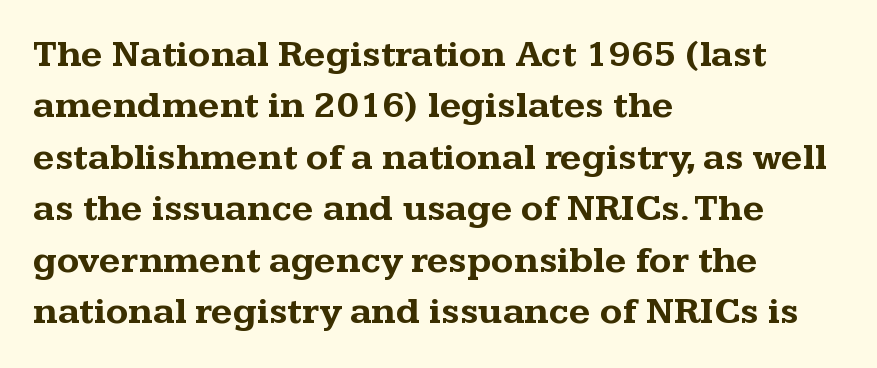
The image shows 37 px bold, wide serif type, upright; set left-aligned, normal line spacing (1.39x), normal letter spacing, not underlined; medium stroke contrast and a medium x-height.
